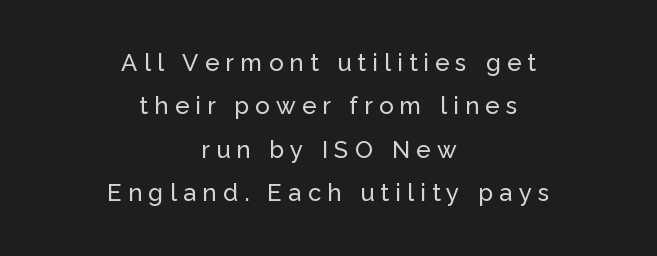
Neither beginnings nor endings align; midpoints do. There is plenty of visible air inserted between adjacent glyphs. A typesetter would mark this as roman, not italic. Lines of text with bare space underneath.
